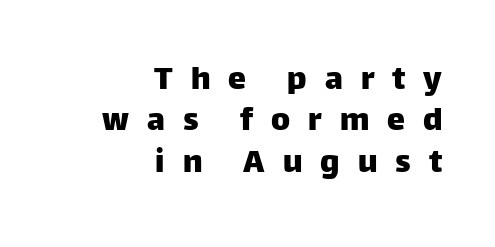
{"serif": "no", "italic": "no", "width": "normal", "stroke_contrast": "low", "x_height": "large", "monospaced": "no", "underline": "no", "align": "right", "line_spacing": "tight", "line_spacing_ratio": 1.15, "letter_spacing": "wide", "letter_spacing_em": 0.5, "glyph_px": 36}
